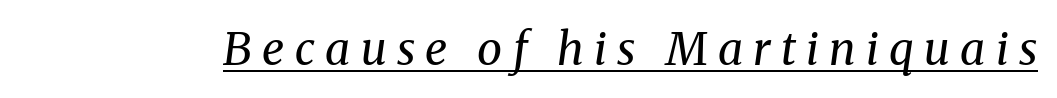
{"serif": "yes", "italic": "yes", "lean": "right", "slant_degrees": 8, "bold": "no", "weight": "regular", "width": "normal", "stroke_contrast": "medium", "x_height": "medium", "monospaced": "no", "underline": "yes", "letter_spacing": "wide", "letter_spacing_em": 0.23, "glyph_px": 45}
